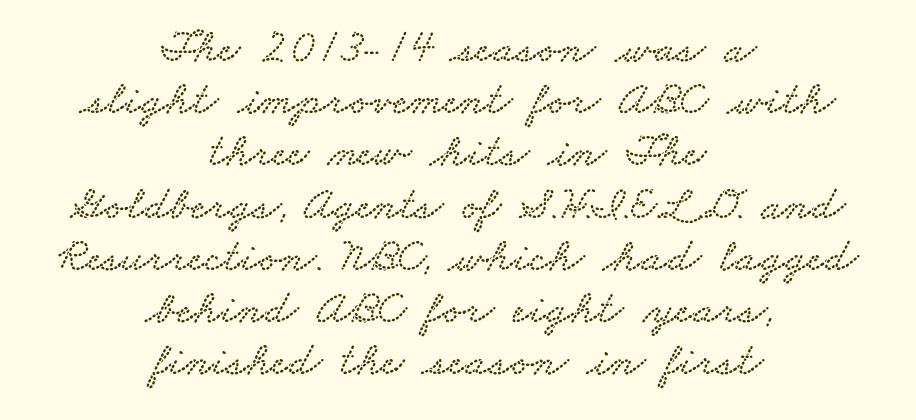
The rendering uses natural spacing where letterforms have individual widths. How are the letters spaced? Ordinarily, with no added tracking. Horizontal alignment here is central, giving a formal, balanced look. Letterform terminals end in serifs throughout the passage.
